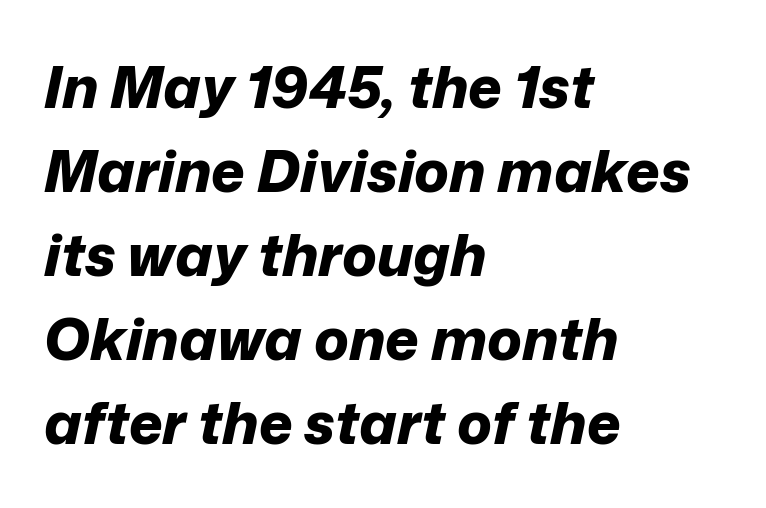
The image shows 58 px bold type, italic (leaning right); set left-aligned, normal line spacing (1.45x), normal letter spacing, not underlined; low stroke contrast and a medium x-height.
